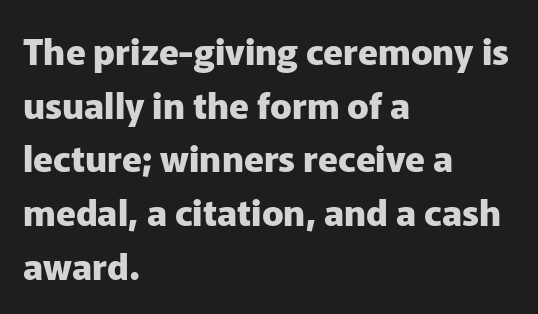
{"serif": "no", "italic": "no", "bold": "yes", "weight": "heavy", "width": "normal", "stroke_contrast": "low", "x_height": "medium", "monospaced": "no", "underline": "no", "align": "left", "line_spacing": "normal", "line_spacing_ratio": 1.49, "letter_spacing": "normal", "letter_spacing_em": 0.0, "glyph_px": 36}
